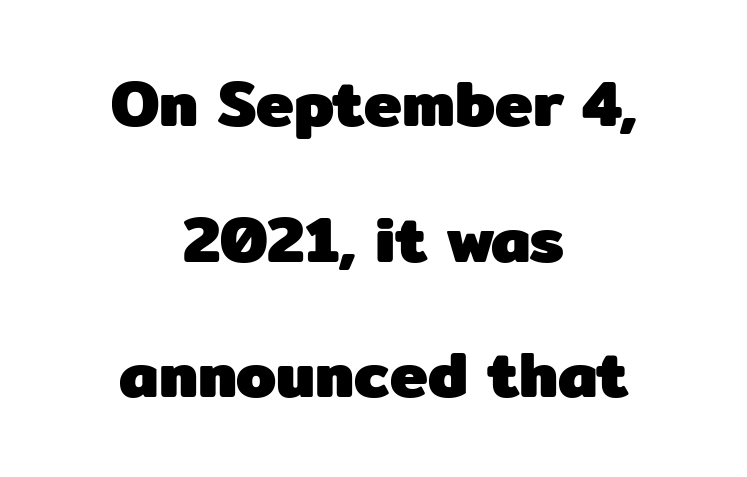
{"serif": "no", "italic": "no", "bold": "yes", "weight": "heavy", "width": "normal", "stroke_contrast": "low", "x_height": "medium", "monospaced": "no", "underline": "no", "align": "center", "line_spacing": "loose", "line_spacing_ratio": 2.12, "letter_spacing": "normal", "letter_spacing_em": 0.0, "glyph_px": 64}
